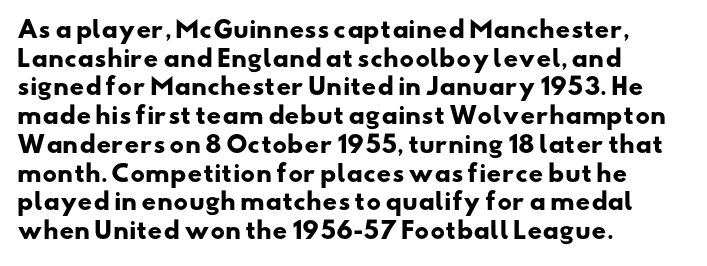
The image shows 23 px bold type; set left-aligned, normal line spacing (1.25x), normal letter spacing, not underlined.
